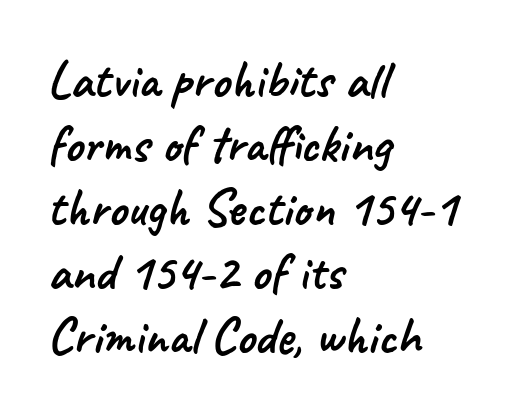
{"serif": "no", "width": "normal", "stroke_contrast": "low", "x_height": "small", "monospaced": "no", "underline": "no", "align": "left", "line_spacing_ratio": 1.23, "letter_spacing": "normal", "letter_spacing_em": 0.0, "glyph_px": 52}
